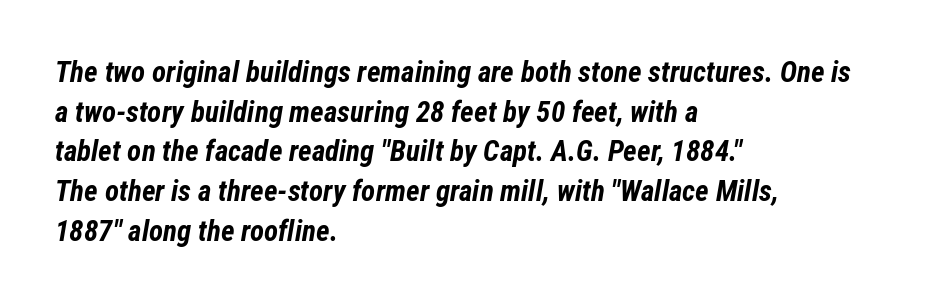
{"italic": "yes", "lean": "right", "slant_degrees": 12, "bold": "yes", "weight": "bold", "width": "condensed", "stroke_contrast": "low", "x_height": "medium", "monospaced": "no", "underline": "no", "align": "left", "line_spacing": "normal", "line_spacing_ratio": 1.37, "letter_spacing": "normal", "letter_spacing_em": 0.0, "glyph_px": 29}
